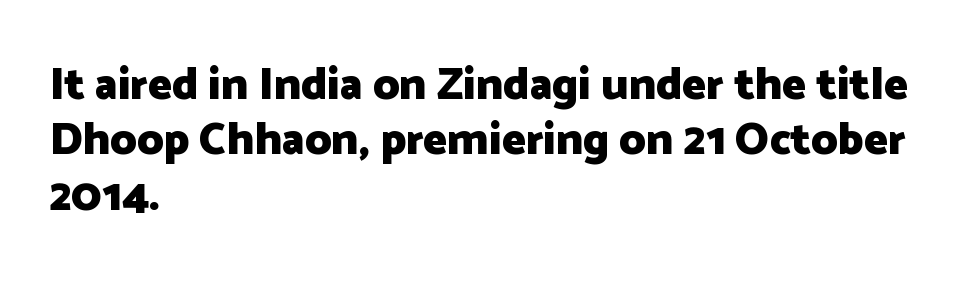
{"serif": "no", "italic": "no", "bold": "yes", "weight": "heavy", "width": "normal", "stroke_contrast": "low", "x_height": "medium", "monospaced": "no", "underline": "no", "align": "left", "line_spacing_ratio": 1.23, "letter_spacing": "normal", "letter_spacing_em": 0.0, "glyph_px": 45}
